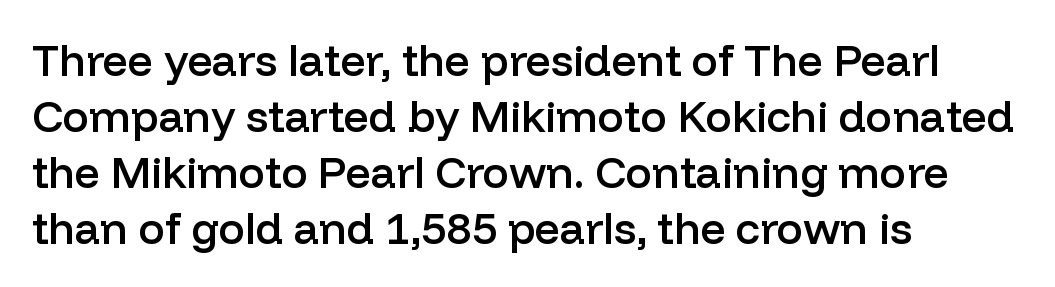
{"serif": "no", "italic": "no", "bold": "semi", "weight": "semibold", "width": "normal", "stroke_contrast": "low", "x_height": "medium", "monospaced": "no", "underline": "no", "align": "left", "line_spacing": "normal", "line_spacing_ratio": 1.27, "letter_spacing": "normal", "letter_spacing_em": 0.0, "glyph_px": 44}
